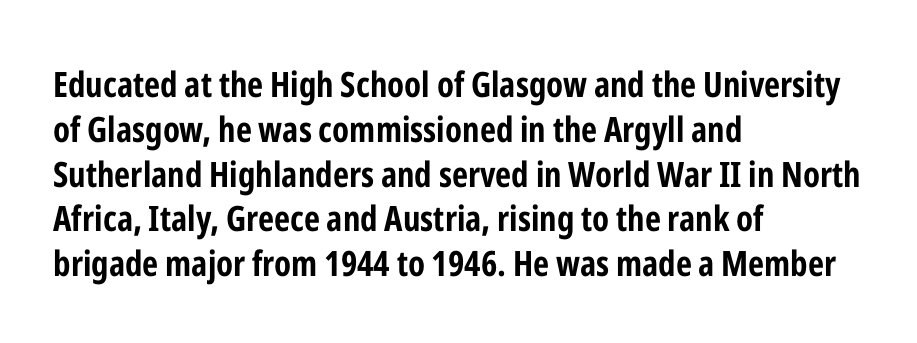
Q: Is the text bold? A: Yes.
Q: Is the text italic (slanted)? A: No, it is upright.
Q: Is the typeface a serif or a sans-serif typeface? A: Sans-serif.
Q: Is the text underlined? A: No.
Q: How is the paragraph aligned? A: Left-aligned.
Q: Is the spacing between letters normal or unusually wide? A: Normal.
Q: Is the spacing between lines tight, normal or loose? A: Normal.
Q: Width (condensed, normal, or wide)? A: Condensed.
Q: Stroke contrast? A: Low.
Q: x-height? A: Medium.
Q: Monospaced? A: No.
